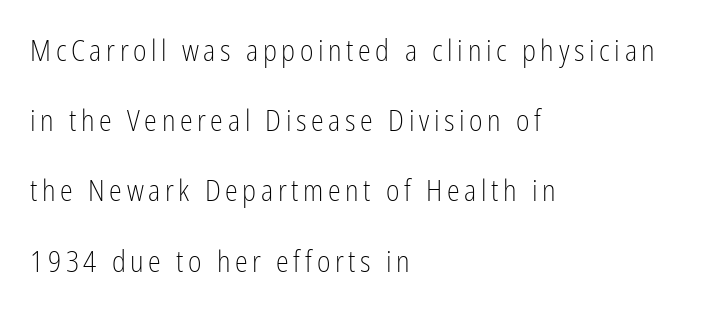
Q: Is the text bold? A: No.
Q: Is the text italic (slanted)? A: No, it is upright.
Q: Is the typeface a serif or a sans-serif typeface? A: Sans-serif.
Q: Is the text underlined? A: No.
Q: How is the paragraph aligned? A: Left-aligned.
Q: Is the spacing between lines tight, normal or loose? A: Loose.
Q: Width (condensed, normal, or wide)? A: Condensed.
Q: Stroke contrast? A: Low.
Q: x-height? A: Medium.
Q: Monospaced? A: No.
